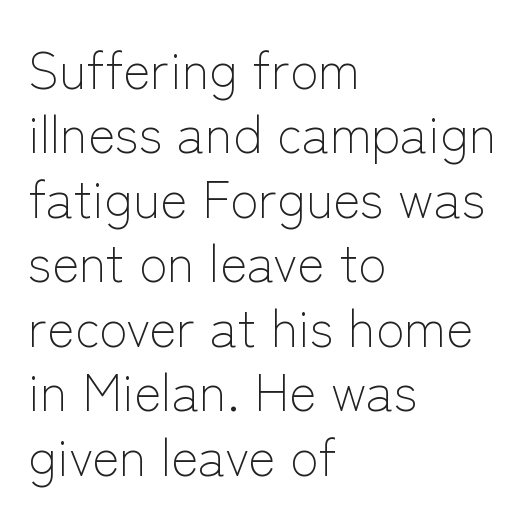
{"serif": "no", "italic": "no", "bold": "no", "weight": "light", "width": "normal", "stroke_contrast": "low", "x_height": "medium", "monospaced": "no", "underline": "no", "align": "left", "line_spacing_ratio": 1.24, "letter_spacing": "normal", "letter_spacing_em": 0.0, "glyph_px": 52}
